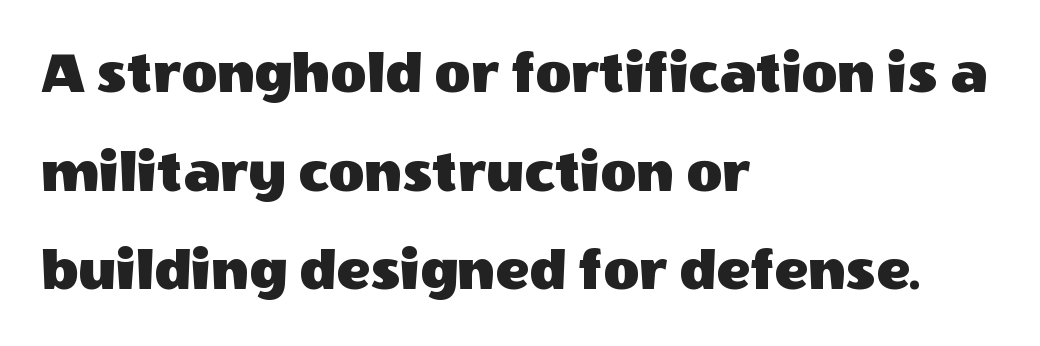
{"serif": "no", "italic": "no", "width": "normal", "x_height": "large", "monospaced": "no", "underline": "no", "align": "left", "line_spacing": "normal", "line_spacing_ratio": 1.59, "letter_spacing": "normal", "letter_spacing_em": 0.0, "glyph_px": 62}
